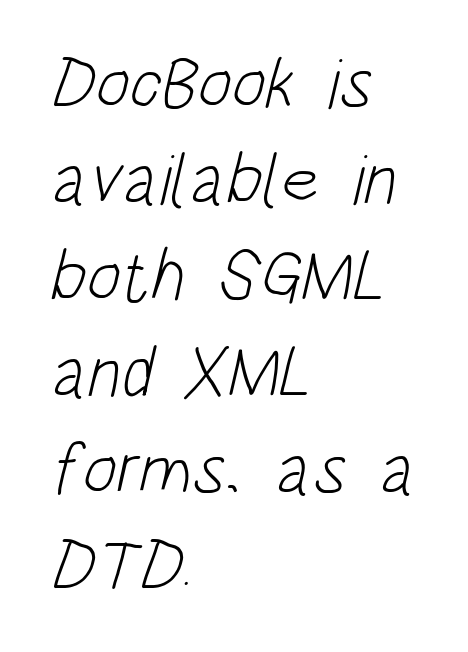
Reading down the block, your eye returns to a fixed left position each line. The words here are not underlined. Evenly set lines give the paragraph a standard silhouette. Letterform terminals end flat and unadorned throughout the passage. The letters advance in unequal steps, a hallmark of proportional type.
